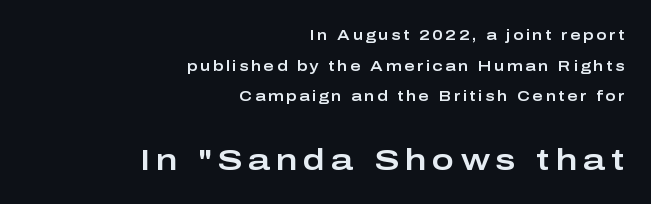
Type size steps up from the first block to the second. The lines in this sample share a right terminus and differ only in where they begin. The lines are spread far apart with generous leading. If you drew a line through each stem, it would be perfectly vertical. Note the varied advance widths — an 'i' is clearly narrower than an 'm'.
